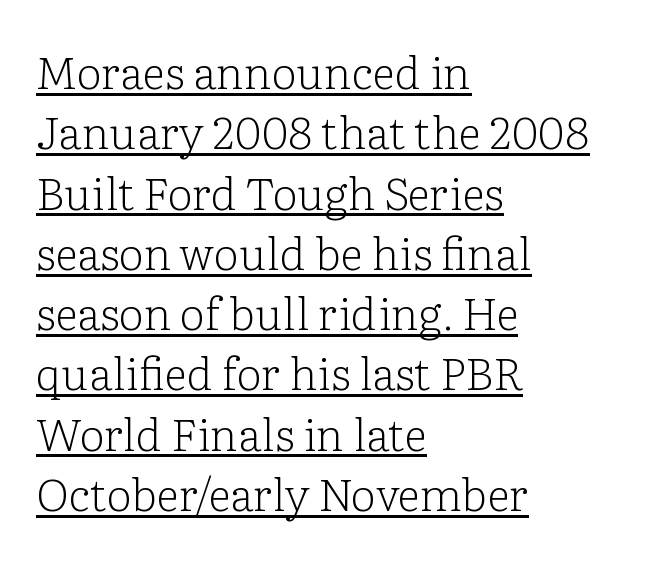
Q: Is the text bold? A: No.
Q: Is the text italic (slanted)? A: No, it is upright.
Q: Is the typeface a serif or a sans-serif typeface? A: Serif.
Q: Is the text underlined? A: Yes.
Q: How is the paragraph aligned? A: Left-aligned.
Q: Is the spacing between letters normal or unusually wide? A: Normal.
Q: Is the spacing between lines tight, normal or loose? A: Normal.
Q: Width (condensed, normal, or wide)? A: Normal.
Q: Stroke contrast? A: Low.
Q: x-height? A: Medium.
Q: Monospaced? A: No.
